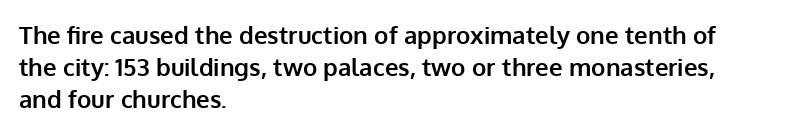
The image shows 24 px bold type, upright; set left-aligned, normal line spacing (1.34x), normal letter spacing, not underlined.
